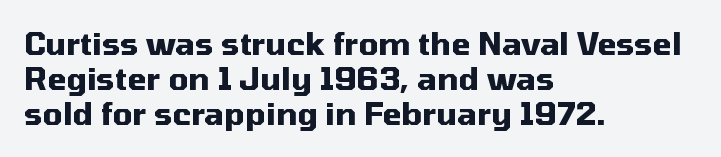
The image shows 31 px heavy sans-serif type, upright; set left-aligned, tight line spacing (1.13x), normal letter spacing, not underlined; medium stroke contrast and a medium x-height.
